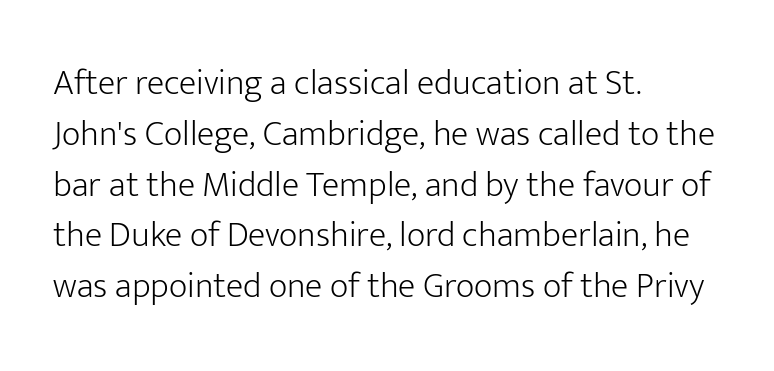
{"serif": "no", "italic": "no", "bold": "no", "weight": "light", "width": "normal", "stroke_contrast": "low", "x_height": "medium", "monospaced": "no", "underline": "no", "align": "left", "line_spacing": "normal", "line_spacing_ratio": 1.41, "letter_spacing": "normal", "letter_spacing_em": 0.0, "glyph_px": 36}
